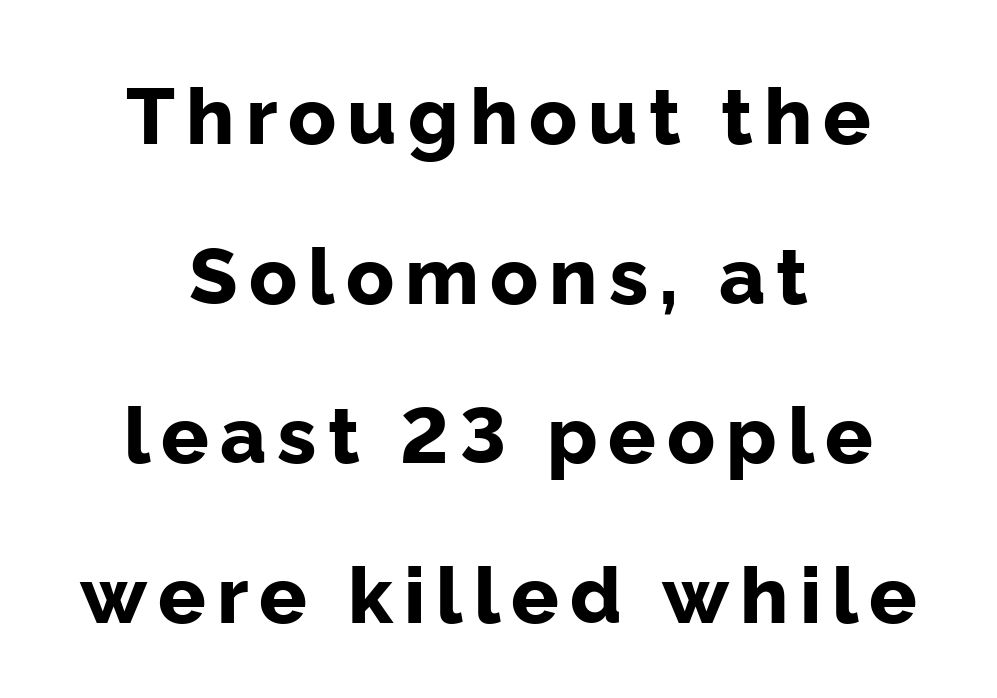
The type sits square on the baseline with zero lean. How would I describe the line gaps? Wide and relaxed. Examine the stroke ends and you'll find no serifs. This sample is center-justified, so both line endings float freely.
